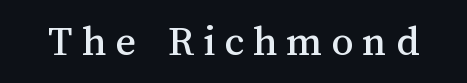
No italicization has been applied; the sample stays upright. Here the designer chose a conventional face with non-uniform glyph widths. Caption: expanded tracking, letters set apart. Descenders are the only things crossing below the line.
